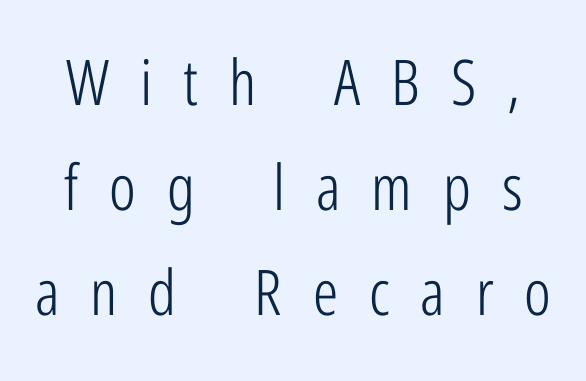
The designer left line spacing at the default. If you drew a line through each stem, it would be perfectly vertical. The area under the type is left untouched. The rendering uses natural spacing where letterforms have individual widths. Font category for this specimen: sans-serif.
